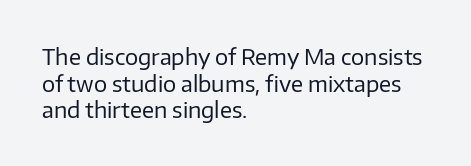
The face used here is rendered with its standard letterfit. The rag falls on the right side of this text block. The typeface has the unassuming heft of standard copy or less. Italic: no, the glyphs are upright roman.
